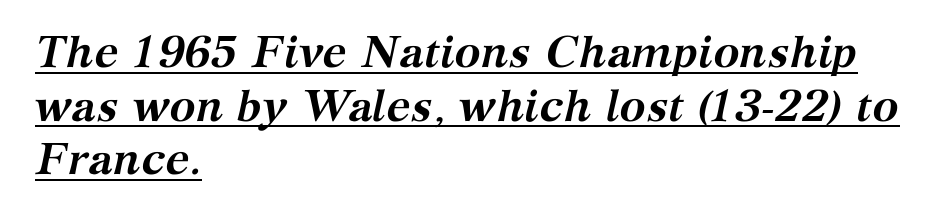
Q: Is the text bold? A: Yes.
Q: Is the text italic (slanted)? A: Yes, it leans right by about 12 degrees.
Q: Is the typeface a serif or a sans-serif typeface? A: Serif.
Q: Is the text underlined? A: Yes.
Q: How is the paragraph aligned? A: Left-aligned.
Q: Is the spacing between letters normal or unusually wide? A: Normal.
Q: Width (condensed, normal, or wide)? A: Normal.
Q: Stroke contrast? A: Medium.
Q: x-height? A: Medium.
Q: Monospaced? A: No.
